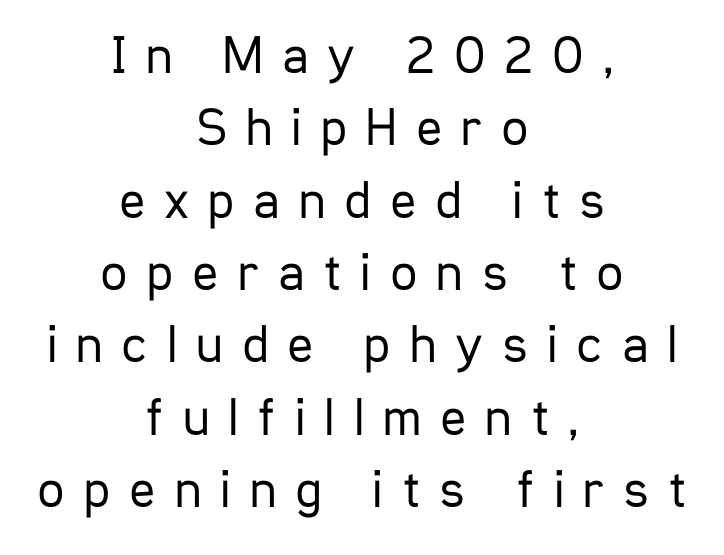
You can tell it's not italic because the verticals are truly vertical. Stroke terminals: plain, sans-serif. Note the varied advance widths — an 'i' is clearly narrower than an 'm'. The type is letterspaced generously, with wide tracking. Is this a heavy cut? Hardly; it is regular or lighter.
